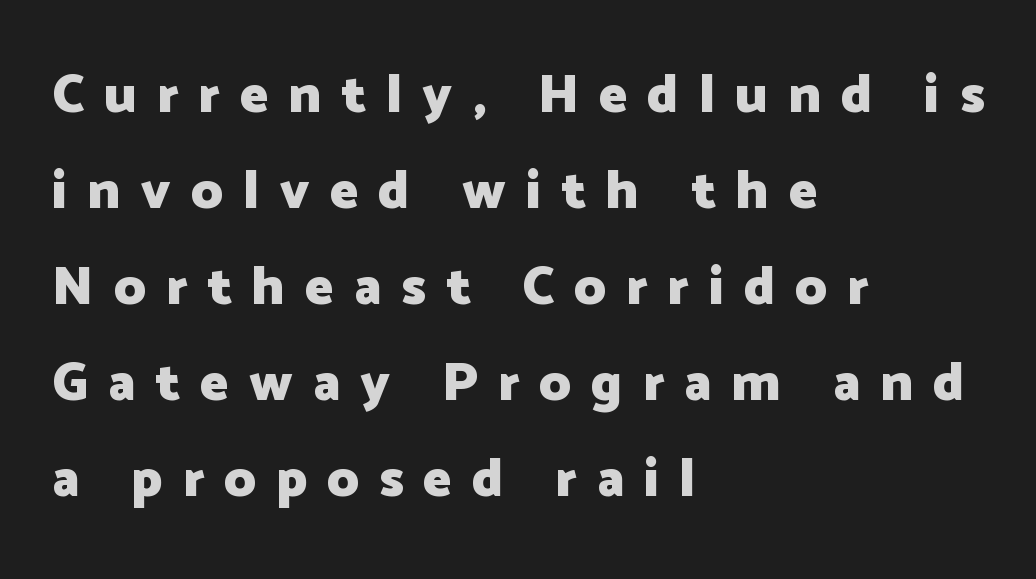
{"serif": "no", "italic": "no", "bold": "yes", "weight": "heavy", "width": "normal", "stroke_contrast": "low", "x_height": "medium", "monospaced": "no", "underline": "no", "align": "left", "line_spacing_ratio": 1.78, "letter_spacing": "wide", "letter_spacing_em": 0.37, "glyph_px": 54}
